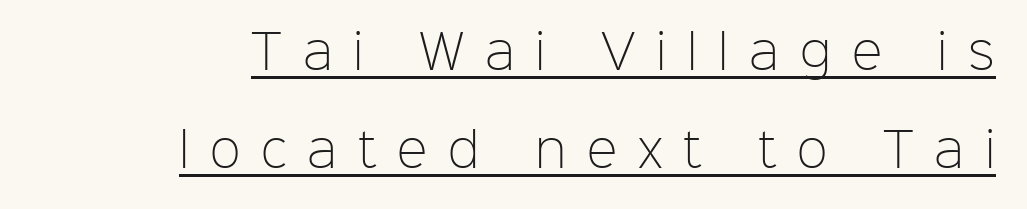
{"serif": "no", "italic": "no", "bold": "no", "weight": "light", "width": "normal", "stroke_contrast": "low", "x_height": "medium", "monospaced": "no", "underline": "yes", "align": "right", "line_spacing": "loose", "line_spacing_ratio": 2.13, "letter_spacing": "wide", "letter_spacing_em": 0.45, "glyph_px": 46}
